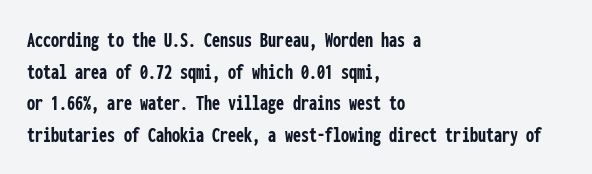
One glance says typical: line gaps are just what's usual. The letters stand upright; this is a roman face. These lines stack with their left ends in a neat column. Bold? Absolutely — the strokes are thick and heavy.
